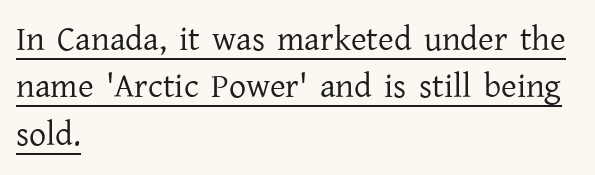
Ink coverage per letter is moderate at most. How are the letters spaced? Ordinarily, with no added tracking. A typographer would call this underscored text. The face used here is proportionally spaced, like ordinary book or web type.
